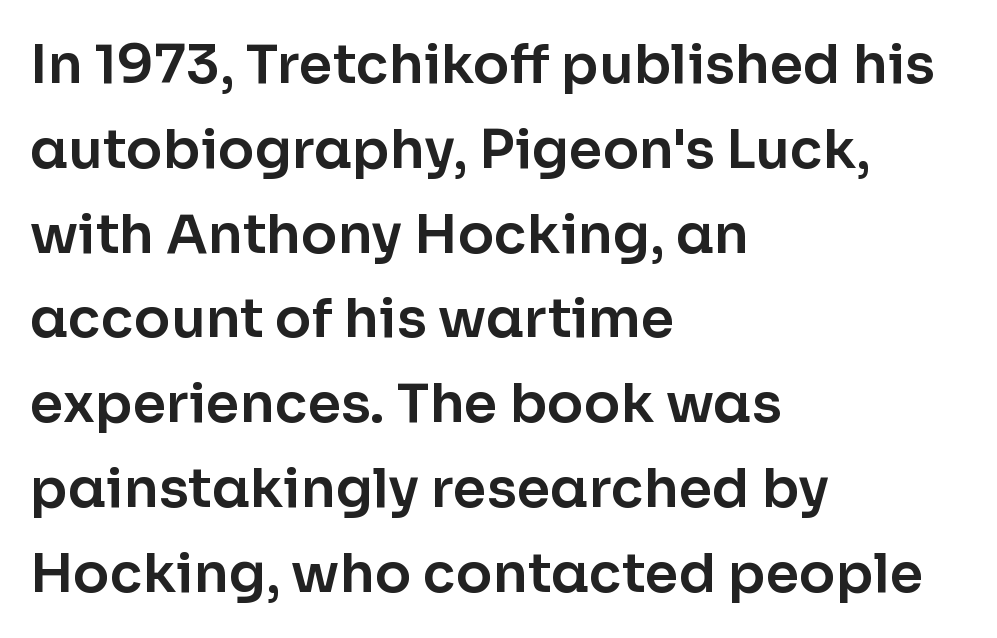
{"serif": "no", "italic": "no", "width": "normal", "stroke_contrast": "low", "x_height": "medium", "monospaced": "no", "underline": "no", "align": "left", "line_spacing": "normal", "line_spacing_ratio": 1.57, "letter_spacing": "normal", "letter_spacing_em": 0.0, "glyph_px": 54}
